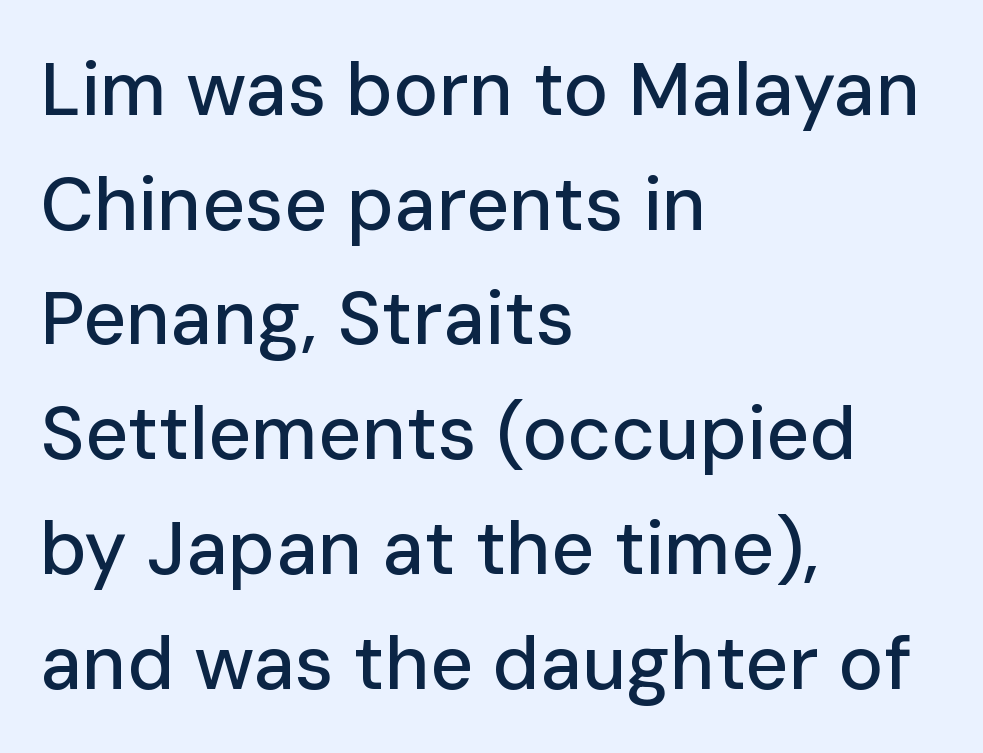
{"serif": "no", "italic": "no", "width": "normal", "stroke_contrast": "low", "x_height": "medium", "monospaced": "no", "underline": "no", "align": "left", "line_spacing": "normal", "line_spacing_ratio": 1.53, "letter_spacing": "normal", "letter_spacing_em": 0.0, "glyph_px": 75}
